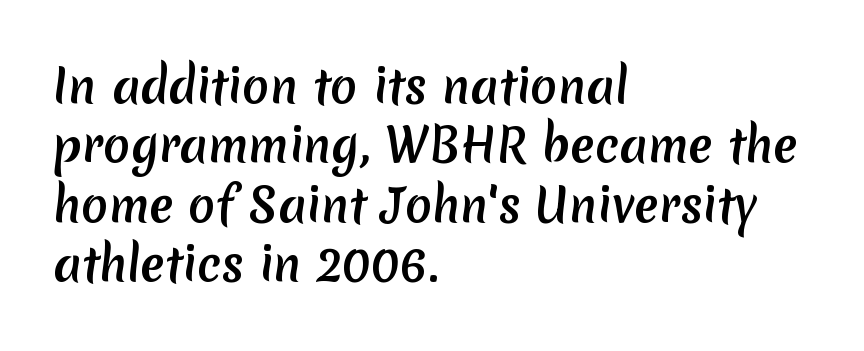
The passage shown is emphatically bold. Honestly, there is no underline to notice here at all. Baseline-to-baseline distance is the conventional proportion of letter height. The text block is weighted toward the left margin, trailing off unevenly rightward. These lines keep a tight, regular rhythm from letter to letter.
